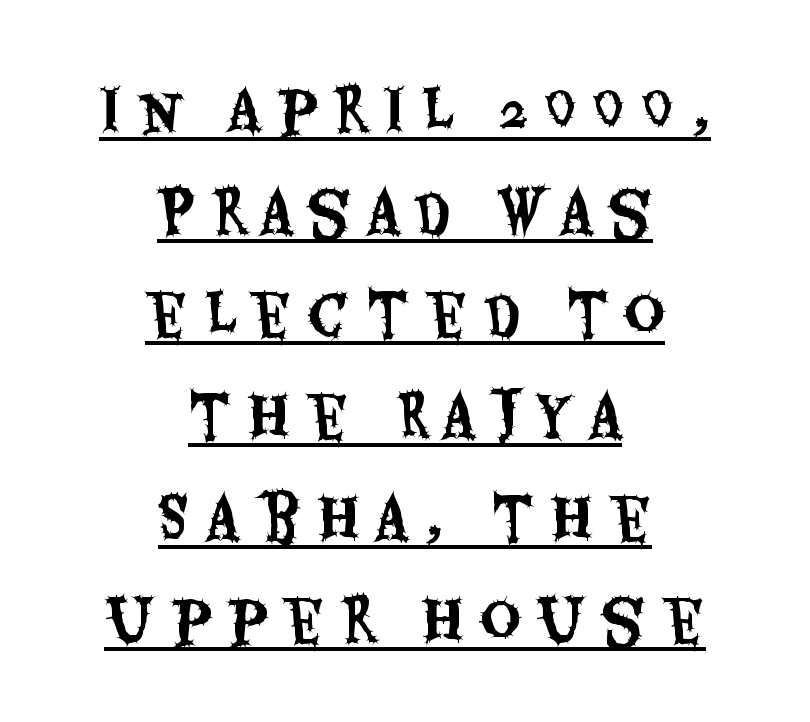
{"serif": "no", "italic": "no", "width": "condensed", "stroke_contrast": "medium", "x_height": "large", "monospaced": "no", "underline": "yes", "align": "center", "line_spacing_ratio": 1.82, "letter_spacing": "wide", "letter_spacing_em": 0.29, "glyph_px": 56}
